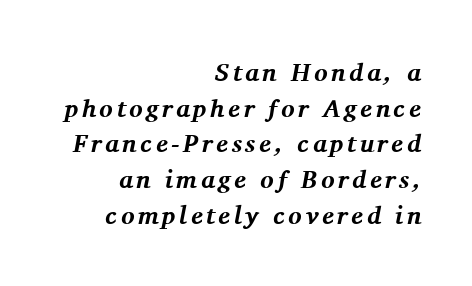
{"italic": "yes", "lean": "right", "slant_degrees": 11, "bold": "yes", "underline": "no", "align": "right", "line_spacing": "normal", "line_spacing_ratio": 1.43, "glyph_px": 25}
